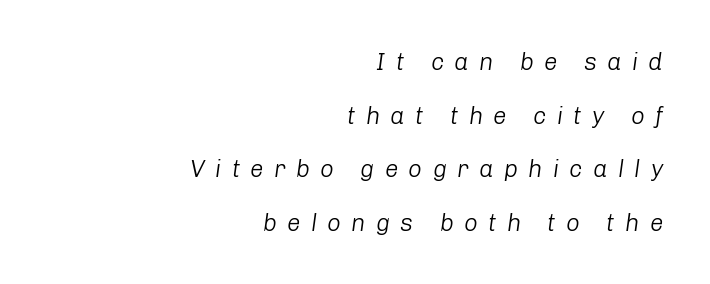
The image shows 24 px text type, italic (leaning right); set right-aligned, loose line spacing (2.23x), unusually wide letter spacing (+0.43 em), not underlined.
